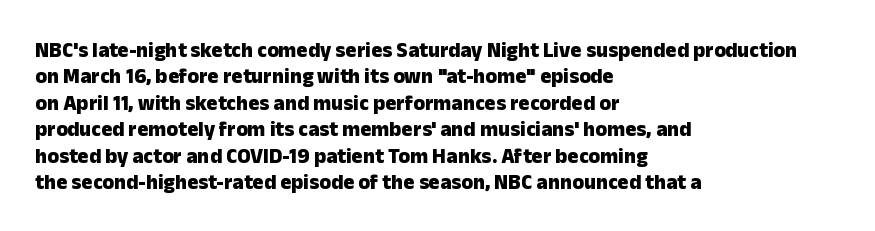
The image shows 21 px bold type, upright; set left-aligned, normal line spacing (1.26x), normal letter spacing, not underlined.
